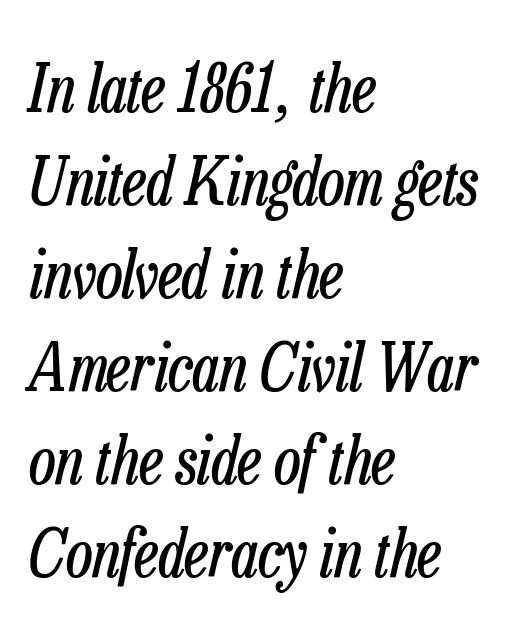
The image shows 65 px regular-weight, condensed type, italic (leaning right); set left-aligned, normal line spacing (1.43x), normal letter spacing, not underlined; low stroke contrast and a medium x-height.
